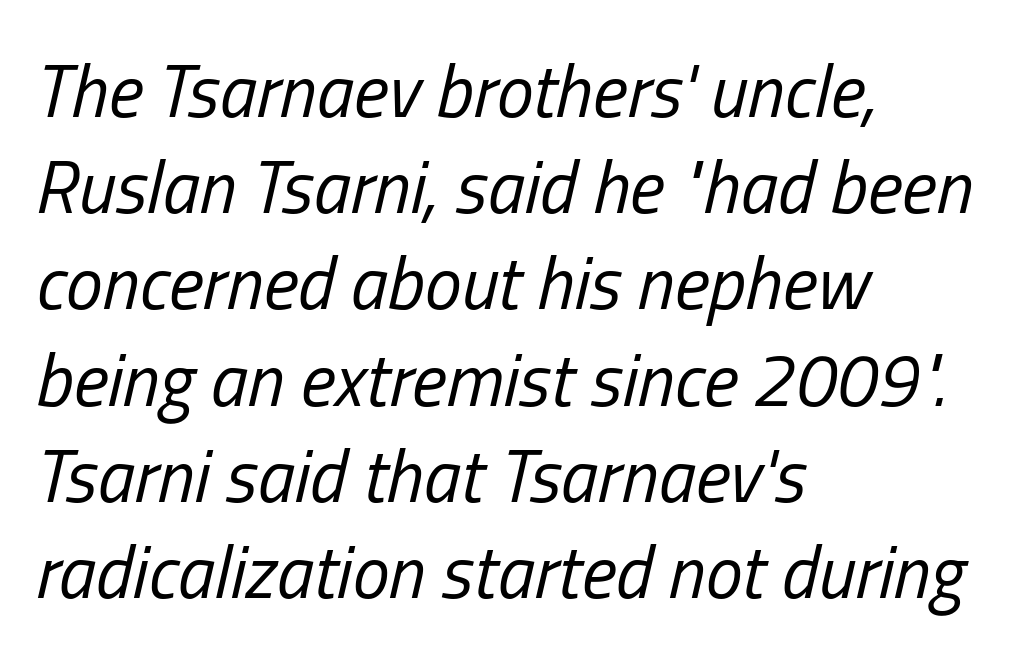
Casual observation: everything's shoved over to the left. The weight tops out at a normal text grade. Spacing between characters is what you'd get straight out of the box. Words float on clear page, feet unadorned. Yep, that's italic — everything's leaning. Do the characters align in a grid? No, the font is proportional.
